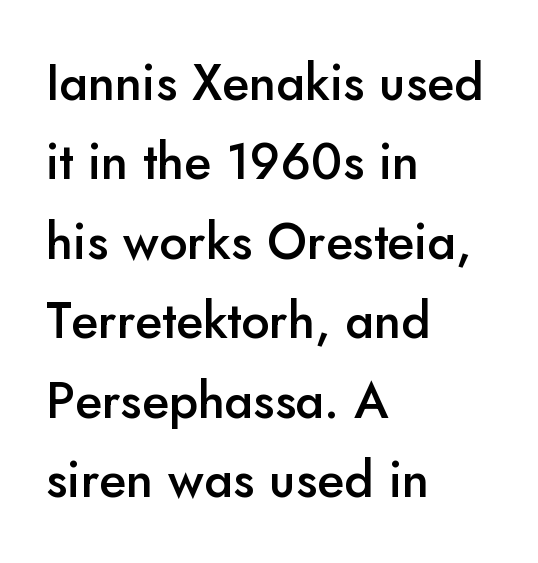
The area under the type is left untouched. Reading down the column, the eye jumps a familiar distance to each next line. Reading down the block, your eye returns to a fixed left position each line. Ordinary non-slanted type is in use.
